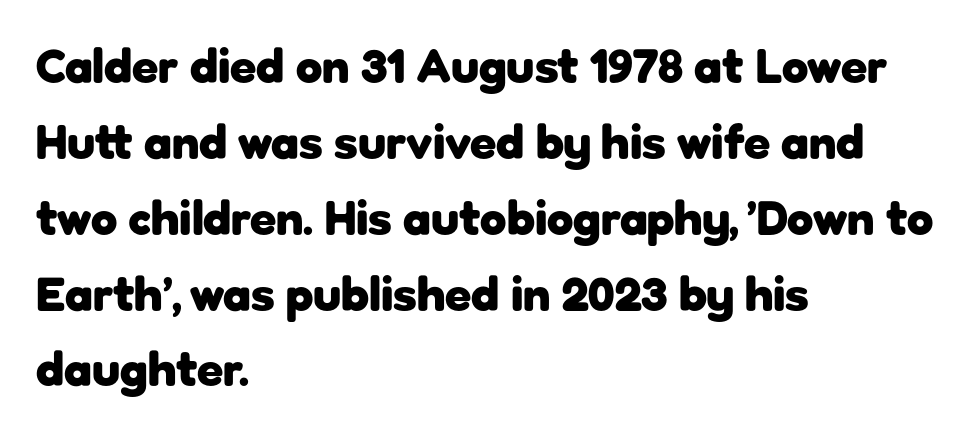
The image shows 48 px heavy sans-serif type, upright; set left-aligned, normal line spacing (1.58x), normal letter spacing, not underlined; low stroke contrast and a medium x-height.
